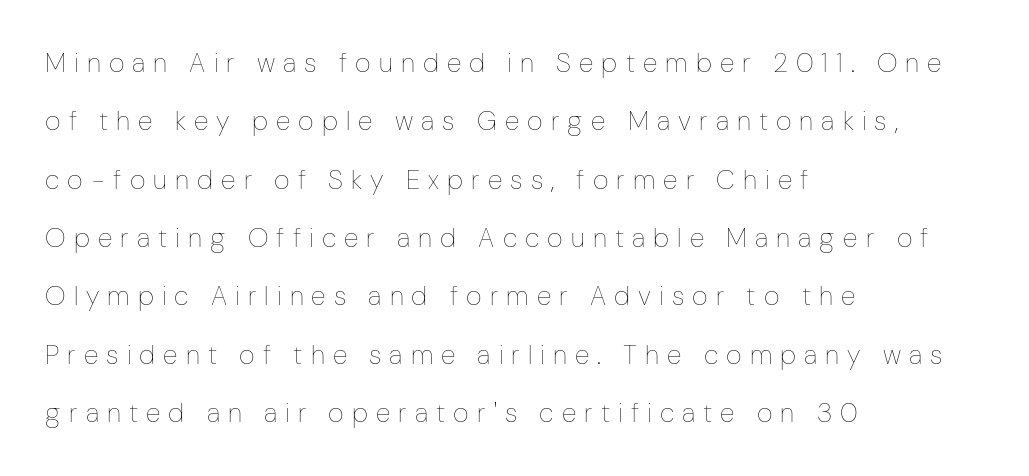
{"italic": "no", "bold": "no", "underline": "no", "align": "left", "line_spacing": "loose", "line_spacing_ratio": 2.16, "letter_spacing": "wide", "letter_spacing_em": 0.3, "glyph_px": 27}
